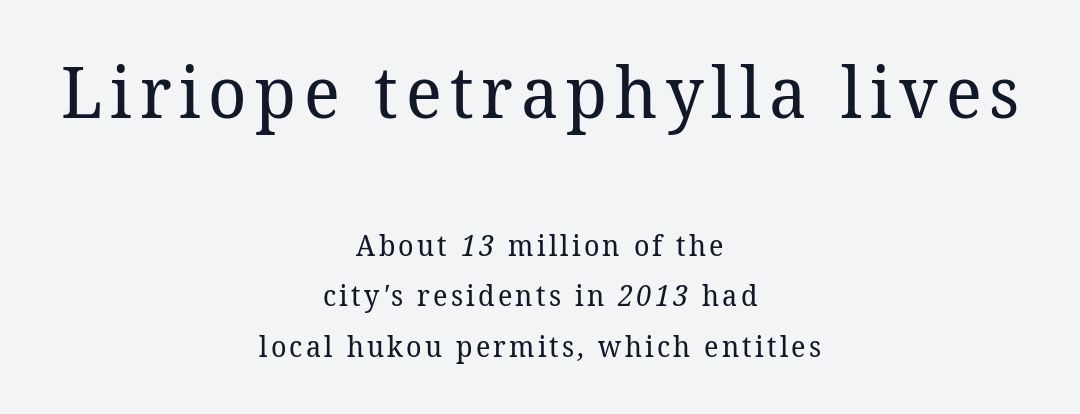
The image shows 72 px regular-weight serif type; set centered, line spacing 1.75x, not underlined; the first (top) block is 2.48x larger; low stroke contrast and a medium x-height.
